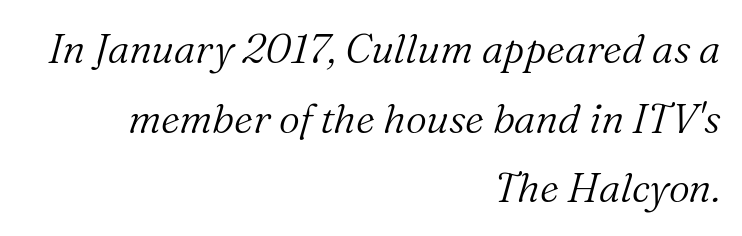
Q: Is the text bold? A: No.
Q: Is the text italic (slanted)? A: Yes, it leans right by about 16 degrees.
Q: Is the typeface a serif or a sans-serif typeface? A: Serif.
Q: Is the text underlined? A: No.
Q: How is the paragraph aligned? A: Right-aligned.
Q: Is the spacing between letters normal or unusually wide? A: Normal.
Q: Is the spacing between lines tight, normal or loose? A: Normal.
Q: Width (condensed, normal, or wide)? A: Normal.
Q: Stroke contrast? A: Medium.
Q: x-height? A: Medium.
Q: Monospaced? A: No.
